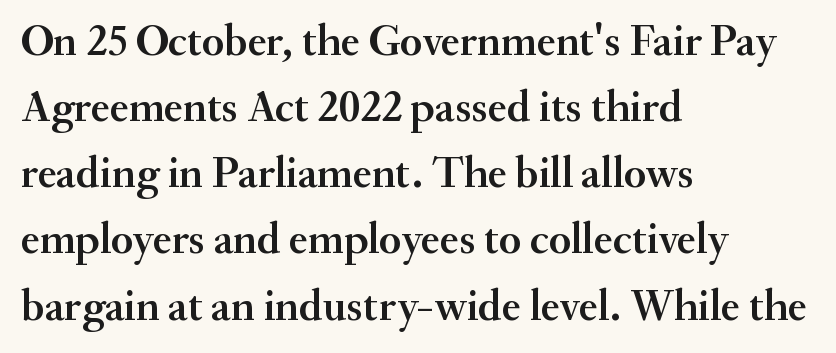
Q: Is the text italic (slanted)? A: No, it is upright.
Q: Is the typeface a serif or a sans-serif typeface? A: Serif.
Q: Is the text underlined? A: No.
Q: How is the paragraph aligned? A: Left-aligned.
Q: Is the spacing between letters normal or unusually wide? A: Normal.
Q: Is the spacing between lines tight, normal or loose? A: Normal.
Q: Width (condensed, normal, or wide)? A: Normal.
Q: Stroke contrast? A: Medium.
Q: x-height? A: Small.
Q: Monospaced? A: No.
